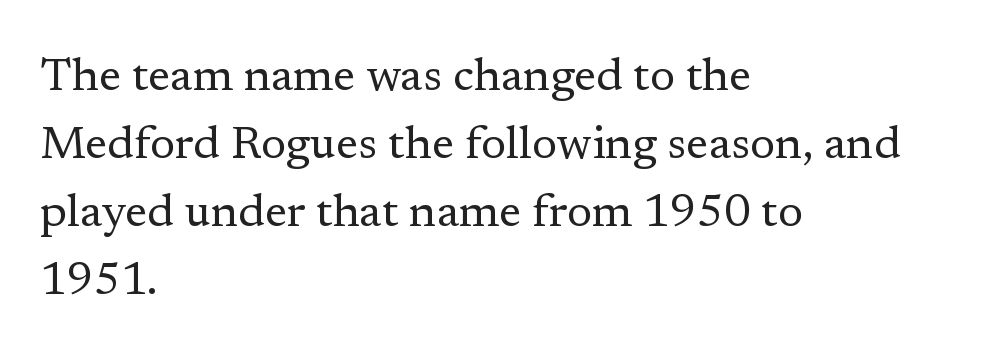
The image shows 46 px regular-weight serif type, upright; set left-aligned, normal line spacing (1.48x), normal letter spacing, not underlined; low stroke contrast and a medium x-height.
